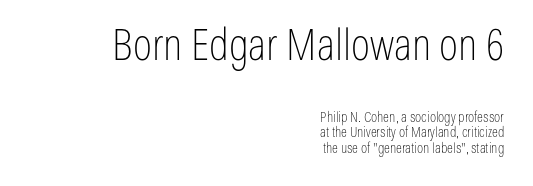
The image shows 43 px thin, condensed sans-serif type, upright; set right-aligned, tight line spacing (1.12x), normal letter spacing, not underlined; the first (top) block is 3.07x larger; low stroke contrast and a medium x-height.
